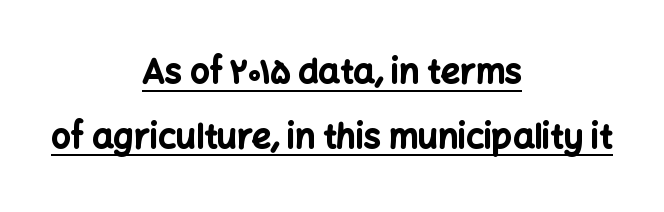
Q: Is the text bold? A: Yes.
Q: Is the text italic (slanted)? A: No, it is upright.
Q: Is the typeface a serif or a sans-serif typeface? A: Sans-serif.
Q: Is the text underlined? A: Yes.
Q: How is the paragraph aligned? A: Centered.
Q: Is the spacing between letters normal or unusually wide? A: Normal.
Q: Is the spacing between lines tight, normal or loose? A: Loose.
Q: Width (condensed, normal, or wide)? A: Normal.
Q: Stroke contrast? A: Low.
Q: x-height? A: Medium.
Q: Monospaced? A: No.
